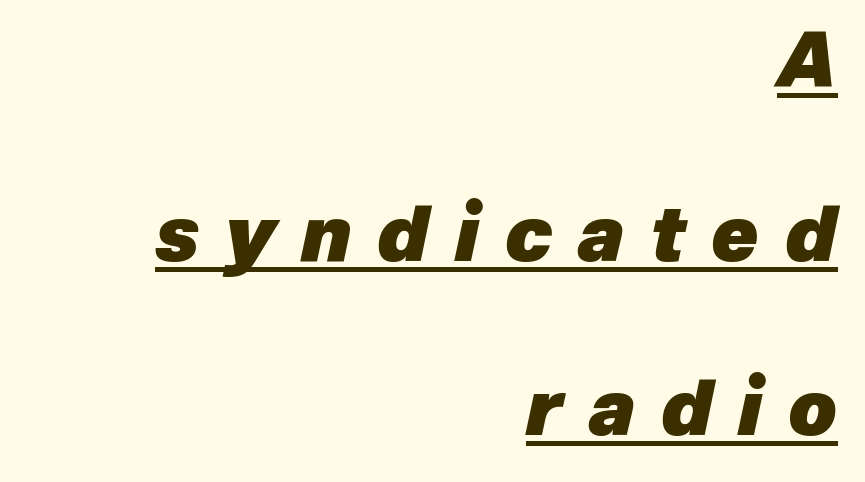
The image shows 76 px heavy type, italic (leaning right); set right-aligned, loose line spacing (2.29x), unusually wide letter spacing (+0.34 em), underlined; low stroke contrast and a medium x-height.
